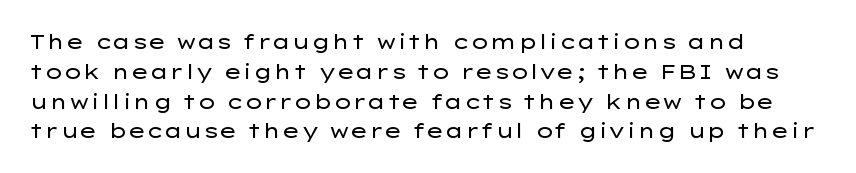
The image shows 20 px text type, upright; set left-aligned, normal line spacing (1.49x), normal letter spacing, not underlined.
